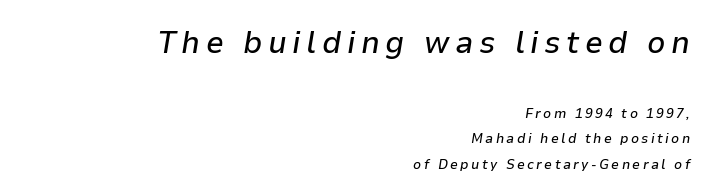
A student would call this right alignment; a typographer would say flush right, rag left. Each letter keeps its own natural width here, so spacing adapts to shape. The first block has been scaled up relative to the second. A clean baseline with only descenders dipping below it. It's the slanting kind of type.
